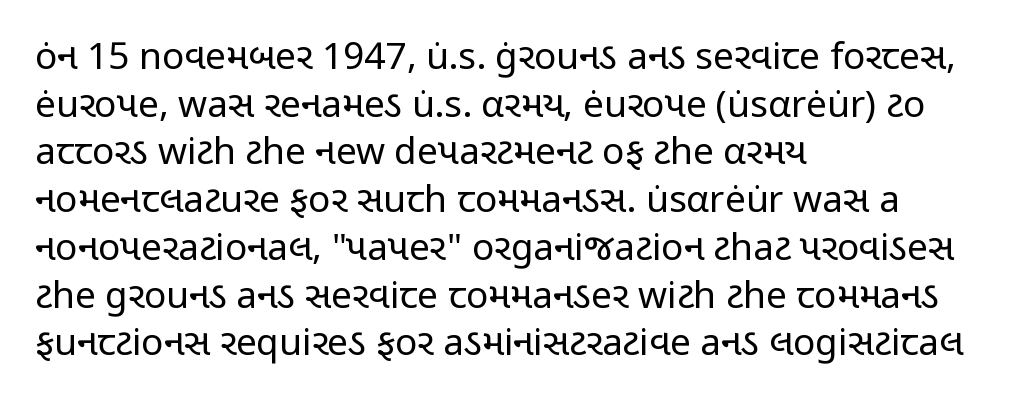
Letter spacing: default. Typographically, this falls in the sans-serif category. Vertical spacing — default. Each letter keeps its own natural width here, so spacing adapts to shape. A typesetter would mark this as roman, not italic.
